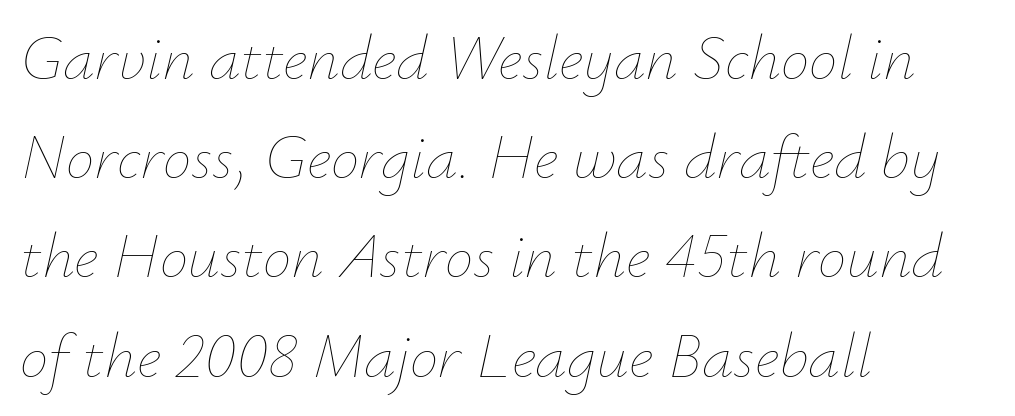
You can tell it's italic because the verticals aren't actually vertical. Underlining? Definitely not there. The face used here is proportionally spaced, like ordinary book or web type. Horizontally, the lines are justified to the leading edge only. The rendering keeps characters at their native spacing. Each new line begins a customary step beneath the previous one.
